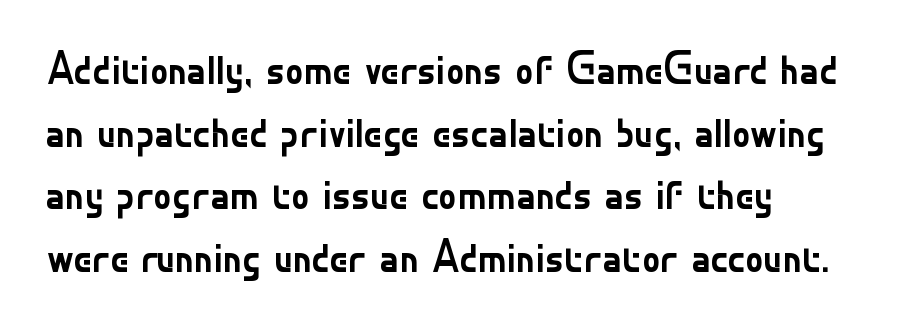
{"serif": "no", "italic": "no", "bold": "no", "weight": "regular", "width": "normal", "stroke_contrast": "low", "x_height": "small", "monospaced": "no", "underline": "no", "line_spacing": "normal", "line_spacing_ratio": 1.36, "letter_spacing": "normal", "letter_spacing_em": 0.0, "glyph_px": 46}
